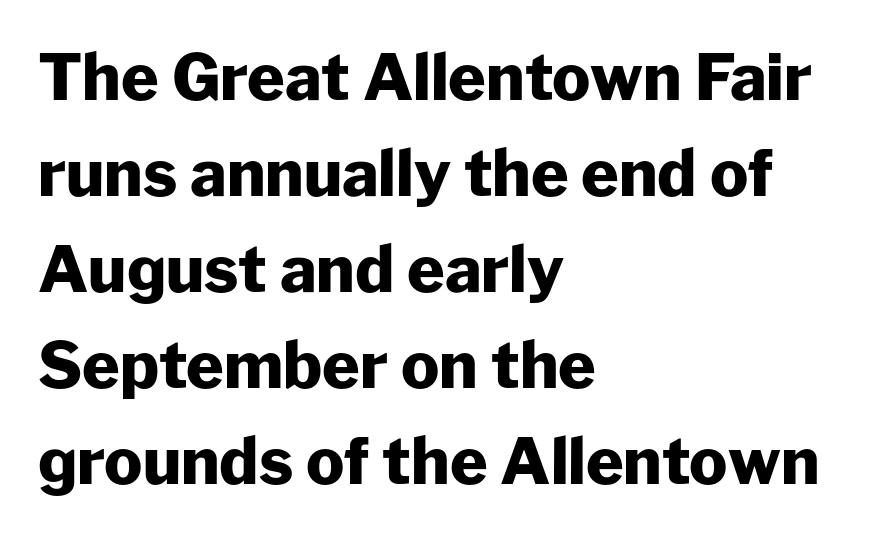
Q: Is the text bold? A: Yes.
Q: Is the text italic (slanted)? A: No, it is upright.
Q: Is the typeface a serif or a sans-serif typeface? A: Sans-serif.
Q: Is the text underlined? A: No.
Q: How is the paragraph aligned? A: Left-aligned.
Q: Is the spacing between letters normal or unusually wide? A: Normal.
Q: Is the spacing between lines tight, normal or loose? A: Normal.
Q: Width (condensed, normal, or wide)? A: Normal.
Q: Stroke contrast? A: Low.
Q: x-height? A: Medium.
Q: Monospaced? A: No.
